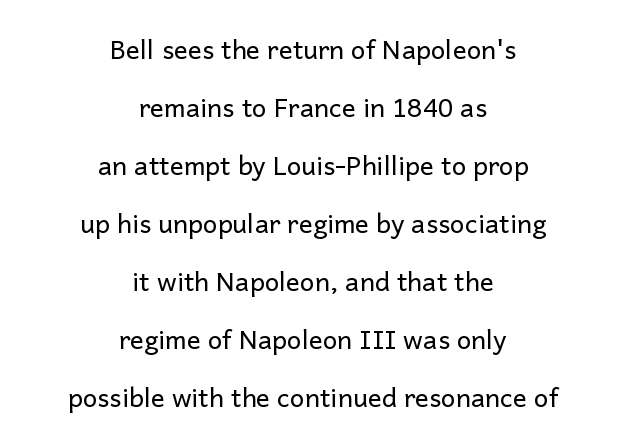
{"italic": "no", "bold": "no", "underline": "no", "align": "center", "line_spacing": "loose", "line_spacing_ratio": 2.23, "letter_spacing": "normal", "letter_spacing_em": 0.0, "glyph_px": 26}
